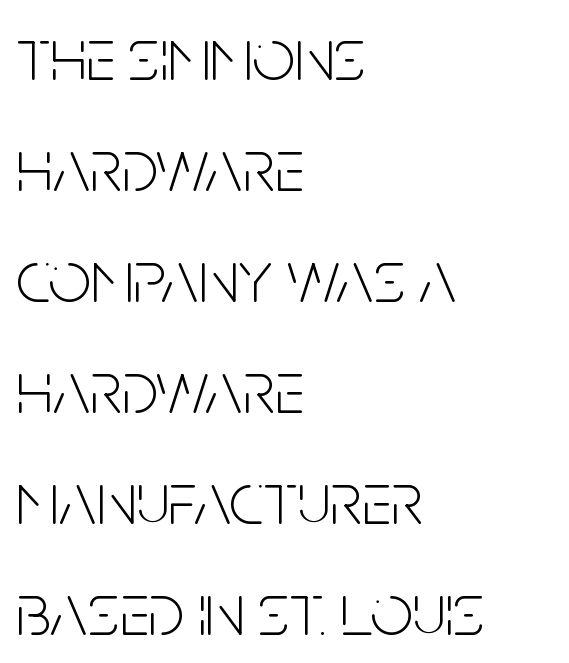
{"serif": "no", "italic": "no", "bold": "no", "weight": "light", "width": "condensed", "stroke_contrast": "low", "x_height": "large", "monospaced": "no", "underline": "no", "align": "left", "line_spacing": "normal", "line_spacing_ratio": 1.48, "letter_spacing": "normal", "letter_spacing_em": 0.0, "glyph_px": 75}
